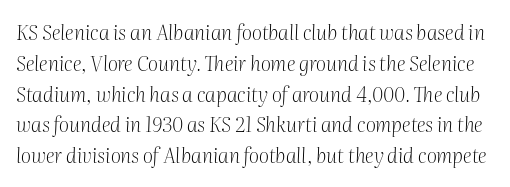
A light-to-regular cut is what we see here. The text carries the slant typical of an italic or oblique font. Short note: letters normally spaced. Leading matches the norm, producing a regular column. Beneath every word, the page is bare.
